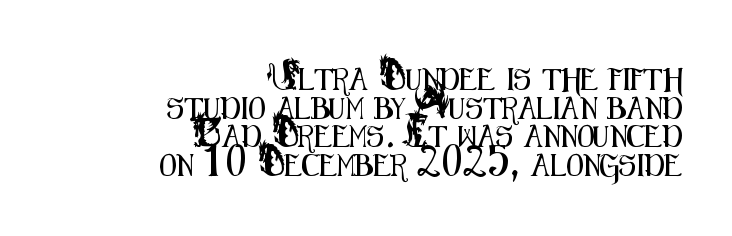
The image shows 22 px text type, upright; set right-aligned, normal line spacing (1.3x), normal letter spacing, not underlined.
